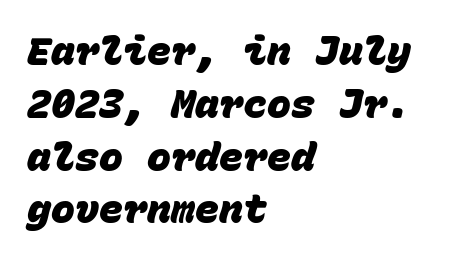
{"serif": "no", "bold": "yes", "weight": "heavy", "width": "normal", "stroke_contrast": "low", "x_height": "large", "monospaced": "yes", "underline": "no", "align": "left", "line_spacing": "normal", "line_spacing_ratio": 1.32, "letter_spacing": "normal", "letter_spacing_em": 0.0, "glyph_px": 40}
